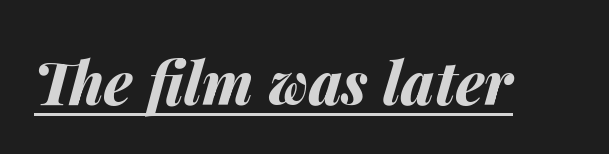
The image shows 59 px bold type, italic (leaning right); set normal letter spacing, underlined; medium stroke contrast and a medium x-height.
